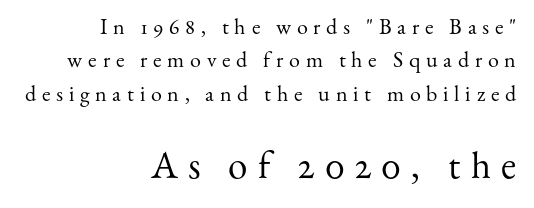
Letters have the restrained weight of plain body copy at most. Evenly set lines give the paragraph a standard silhouette. The letters stand upright; this is a roman face. Check under the words: just untouched page. The tracking jumps out immediately: characters are airy and widely separated. Serifs: yes, visible at the terminals of the letterforms.
